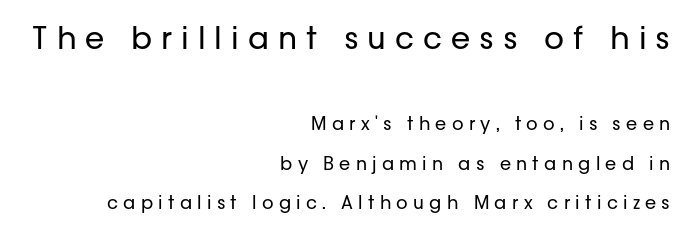
{"serif": "no", "italic": "no", "bold": "no", "weight": "regular", "width": "normal", "stroke_contrast": "low", "x_height": "medium", "monospaced": "no", "underline": "no", "align": "right", "line_spacing": "loose", "line_spacing_ratio": 2.18, "letter_spacing": "wide", "letter_spacing_em": 0.29, "larger_block": "first", "size_ratio": 1.72, "glyph_px": 31}
